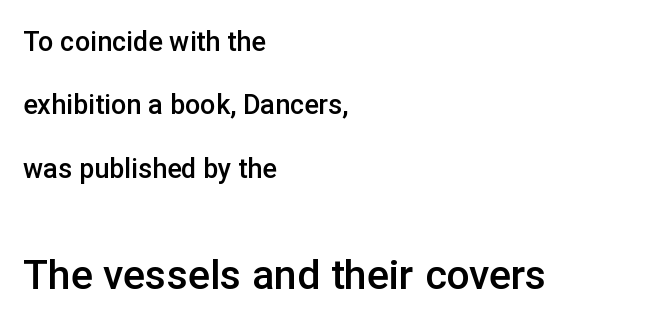
I'd describe the lettering as semibold — firm but not a full bold. This sample has the flowing, uneven cadence of proportional lettering. Between one letter and the next there's only the usual sliver of space. Glance below the letters and you will spot only blank space. Each line starts at the same left margin while the right side varies.
